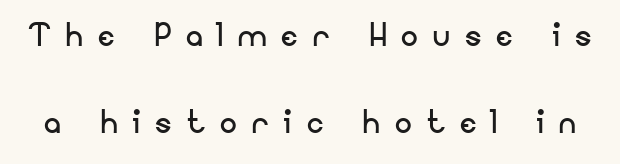
The image shows 42 px regular-weight sans-serif type, upright; set loose line spacing (2.06x), unusually wide letter spacing (+0.36 em), not underlined; low stroke contrast and a small x-height.
